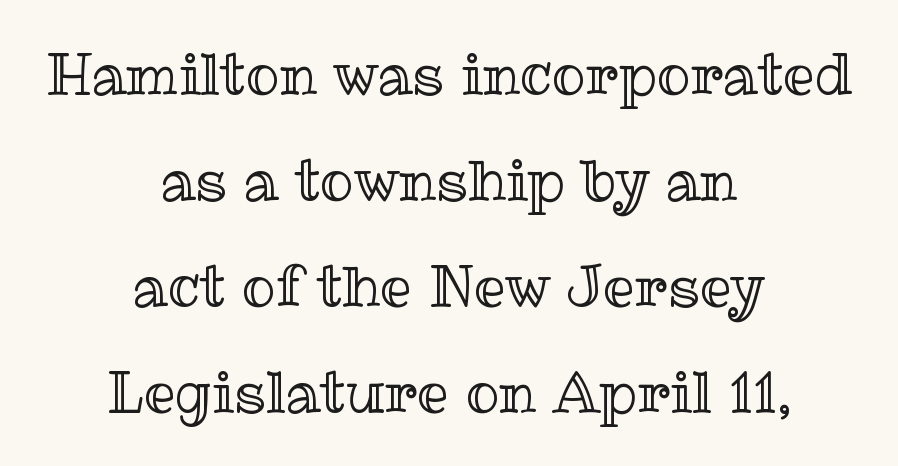
Designer's note — italics off, roman on. Does extra space separate the letters? No, they use regular spacing. Looks like regular typesetting: each glyph gets only the width it needs. Layout note: lines centered. Descenders are the only things crossing below the line.
